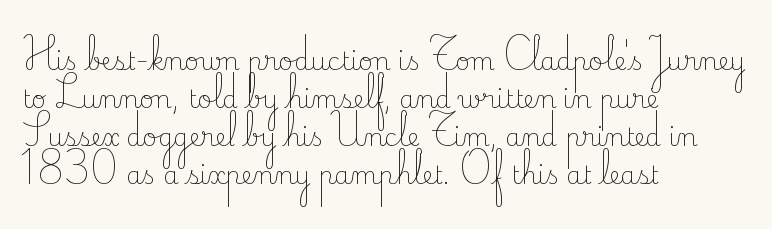
The image shows 25 px text type, upright; set left-aligned, normal line spacing (1.52x), normal letter spacing, not underlined.
